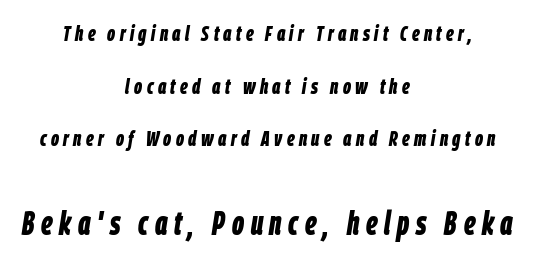
Type size steps up from the first block to the second. Thick stems and heavy bowls — unmistakably bold. Students, note that the glyphs here are deliberately spaced far apart. Each new line begins a long way beneath the previous one. Does the copy run flush right? No — it is centered line by line. The baseline area is clear.
